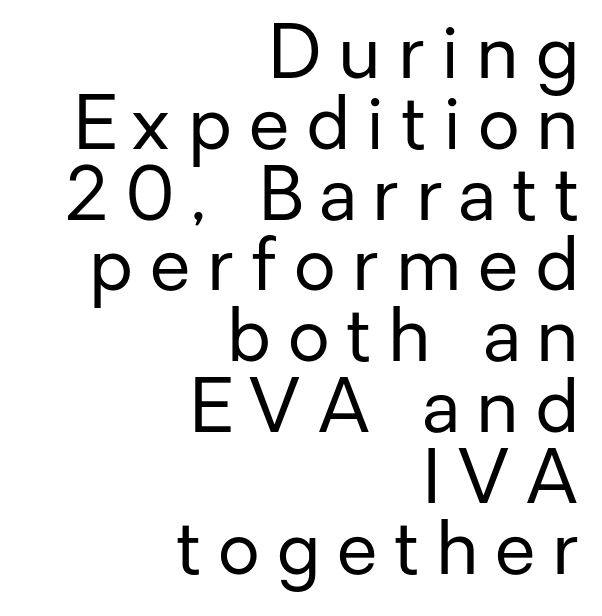
Q: Is the text bold? A: No.
Q: Is the text italic (slanted)? A: No, it is upright.
Q: Is the typeface a serif or a sans-serif typeface? A: Sans-serif.
Q: Is the text underlined? A: No.
Q: How is the paragraph aligned? A: Right-aligned.
Q: Is the spacing between letters normal or unusually wide? A: Unusually wide.
Q: Is the spacing between lines tight, normal or loose? A: Tight.
Q: Width (condensed, normal, or wide)? A: Normal.
Q: Stroke contrast? A: Low.
Q: x-height? A: Medium.
Q: Monospaced? A: No.
